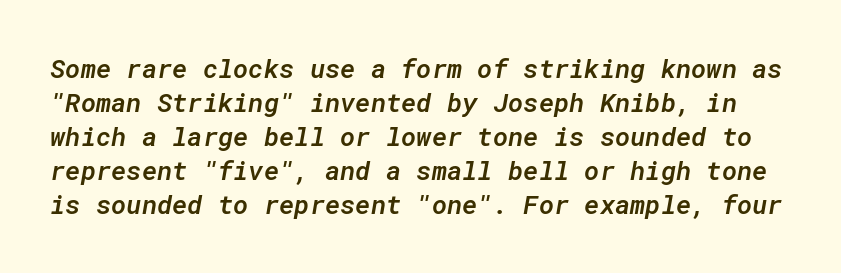
Bold? Not quite — semibold, heavier than regular but stopping short. The string is rendered with underlining switched off. Yep, that's italic — everything's leaning. Compared with typical paragraphs, the rows here are spaced about the same.
